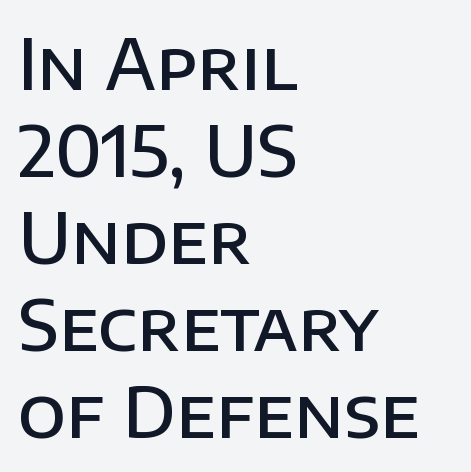
The image shows 69 px semibold sans-serif type, upright; set left-aligned, normal line spacing (1.26x), normal letter spacing, not underlined; low stroke contrast and a large x-height.
